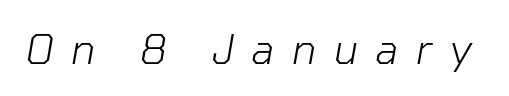
Q: Is the text bold? A: No.
Q: Is the text italic (slanted)? A: Yes, it leans right by about 10 degrees.
Q: Is the text underlined? A: No.
Q: Is the spacing between letters normal or unusually wide? A: Unusually wide.
Q: Width (condensed, normal, or wide)? A: Normal.
Q: Stroke contrast? A: Low.
Q: x-height? A: Medium.
Q: Monospaced? A: No.
